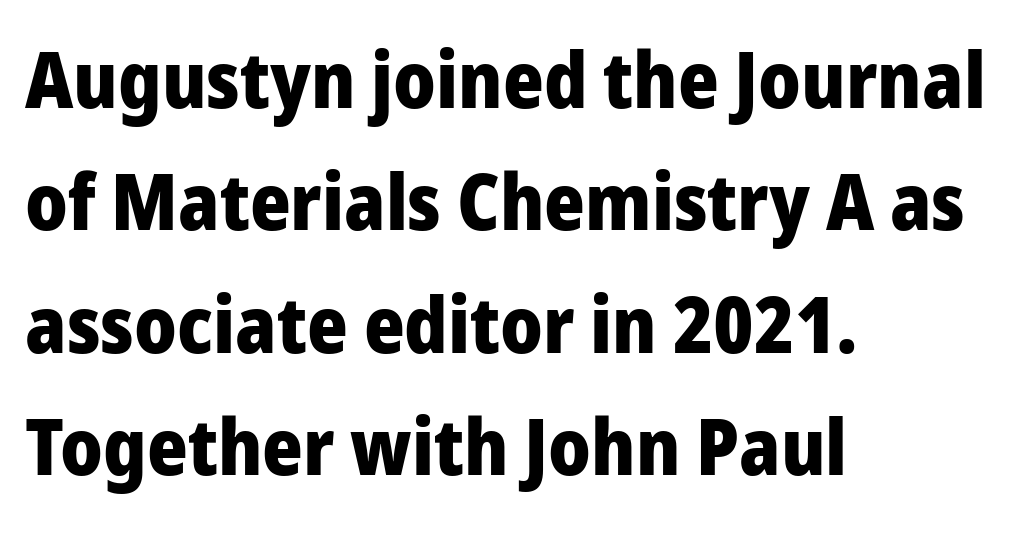
The image shows 78 px heavy sans-serif type, upright; set left-aligned, normal line spacing (1.57x), normal letter spacing, not underlined; low stroke contrast and a medium x-height.
